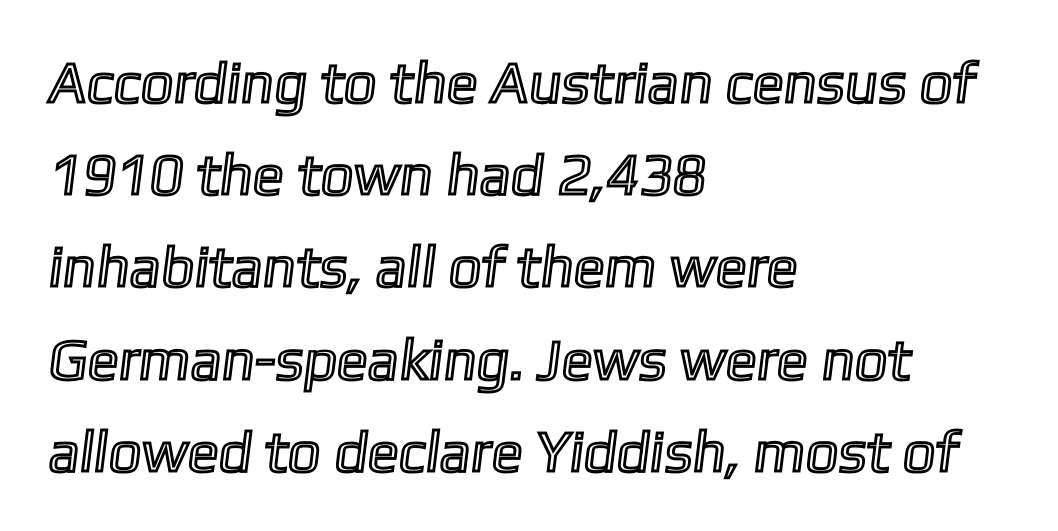
{"width": "normal", "x_height": "medium", "monospaced": "no", "underline": "no", "align": "left", "line_spacing": "normal", "line_spacing_ratio": 1.59, "letter_spacing": "normal", "letter_spacing_em": 0.0, "glyph_px": 58}
